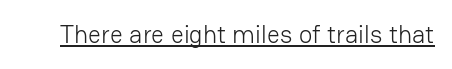
The image shows 25 px text type, upright; set normal letter spacing, underlined.
